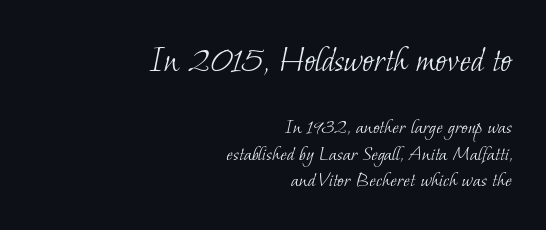
{"serif": "yes", "bold": "no", "weight": "light", "width": "normal", "stroke_contrast": "low", "x_height": "small", "monospaced": "no", "underline": "no", "align": "right", "line_spacing_ratio": 1.22, "letter_spacing": "normal", "letter_spacing_em": 0.0, "larger_block": "first", "size_ratio": 1.73, "glyph_px": 38}
